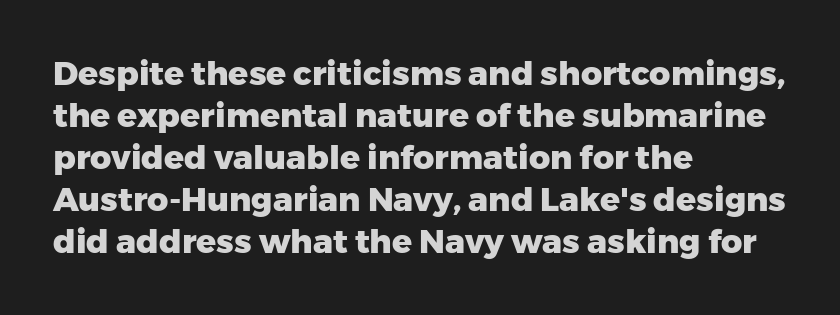
{"serif": "no", "italic": "no", "bold": "yes", "weight": "heavy", "width": "normal", "stroke_contrast": "low", "x_height": "medium", "monospaced": "no", "underline": "no", "align": "left", "line_spacing": "normal", "line_spacing_ratio": 1.27, "letter_spacing": "normal", "letter_spacing_em": 0.0, "glyph_px": 33}
